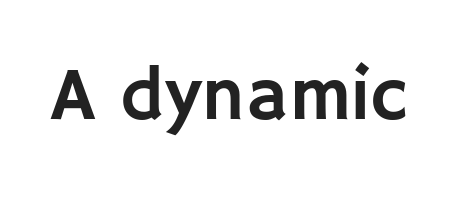
Q: Is the text italic (slanted)? A: No, it is upright.
Q: Is the typeface a serif or a sans-serif typeface? A: Sans-serif.
Q: Is the text underlined? A: No.
Q: Is the spacing between letters normal or unusually wide? A: Normal.
Q: Width (condensed, normal, or wide)? A: Normal.
Q: Stroke contrast? A: Low.
Q: x-height? A: Large.
Q: Monospaced? A: No.
